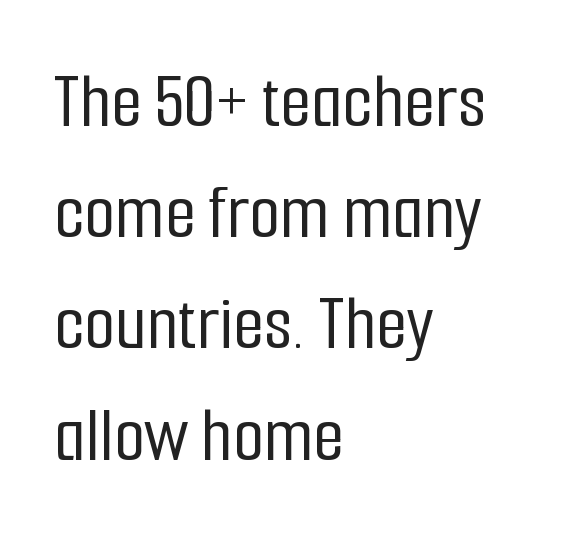
{"serif": "no", "italic": "no", "width": "condensed", "stroke_contrast": "low", "x_height": "medium", "monospaced": "no", "underline": "no", "align": "left", "line_spacing": "normal", "line_spacing_ratio": 1.39, "letter_spacing": "normal", "letter_spacing_em": 0.0, "glyph_px": 80}
